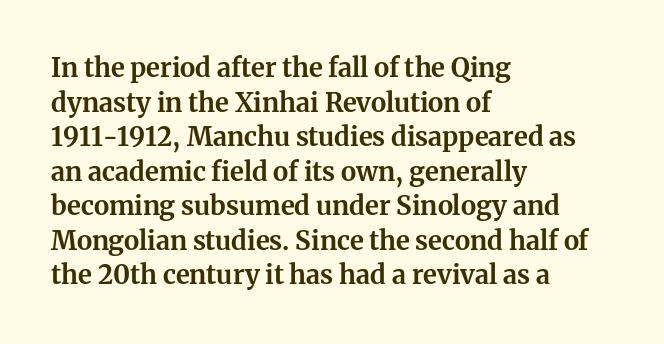
Q: Is the text bold? A: Yes.
Q: Is the text italic (slanted)? A: No, it is upright.
Q: Is the text underlined? A: No.
Q: How is the paragraph aligned? A: Left-aligned.
Q: Is the spacing between letters normal or unusually wide? A: Normal.
Q: Is the spacing between lines tight, normal or loose? A: Normal.
